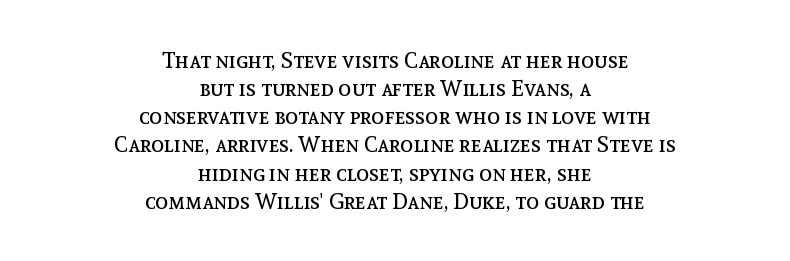
Q: Is the text bold? A: No.
Q: Is the text italic (slanted)? A: No, it is upright.
Q: Is the text underlined? A: No.
Q: How is the paragraph aligned? A: Centered.
Q: Is the spacing between letters normal or unusually wide? A: Normal.
Q: Is the spacing between lines tight, normal or loose? A: Normal.
